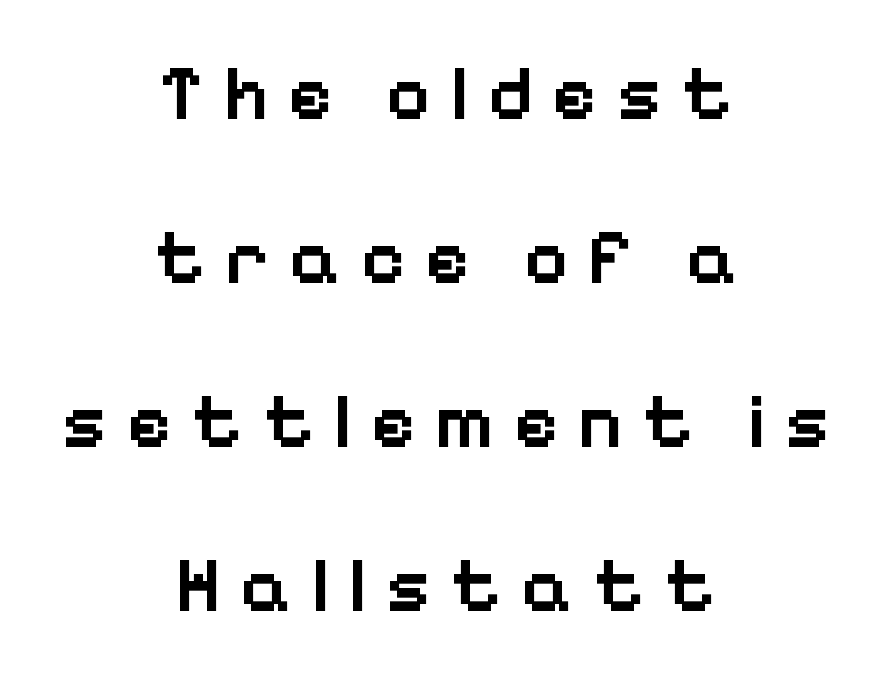
{"serif": "no", "italic": "no", "bold": "semi", "weight": "semibold", "width": "normal", "stroke_contrast": "low", "x_height": "medium", "monospaced": "no", "underline": "no", "align": "center", "line_spacing": "loose", "line_spacing_ratio": 2.13, "letter_spacing": "wide", "letter_spacing_em": 0.24, "glyph_px": 77}
